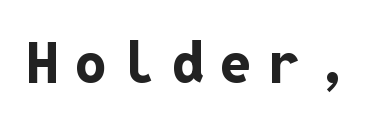
{"serif": "no", "italic": "no", "bold": "yes", "weight": "bold", "width": "normal", "stroke_contrast": "low", "x_height": "medium", "monospaced": "yes", "underline": "no", "letter_spacing": "wide", "letter_spacing_em": 0.3, "glyph_px": 56}
